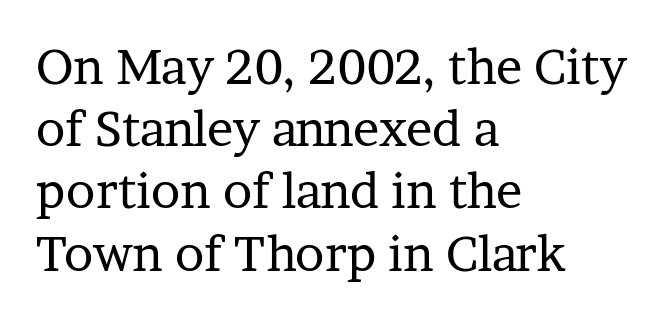
Q: Is the text bold? A: No.
Q: Is the text italic (slanted)? A: No, it is upright.
Q: Is the typeface a serif or a sans-serif typeface? A: Serif.
Q: Is the text underlined? A: No.
Q: How is the paragraph aligned? A: Left-aligned.
Q: Is the spacing between letters normal or unusually wide? A: Normal.
Q: Is the spacing between lines tight, normal or loose? A: Normal.
Q: Width (condensed, normal, or wide)? A: Normal.
Q: Stroke contrast? A: Low.
Q: x-height? A: Medium.
Q: Monospaced? A: No.
